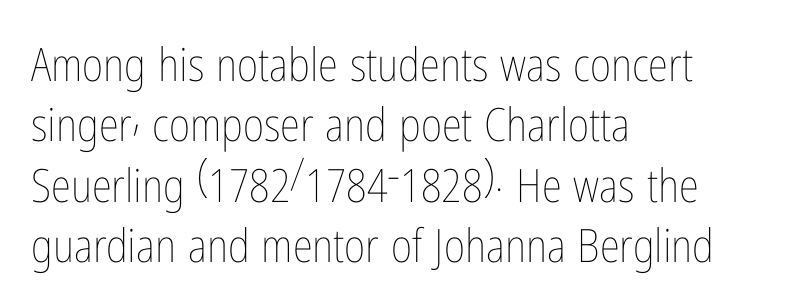
Descender tails drop into unmarked territory. Letters have the restrained weight of plain body copy at most. The passage shown is typed in a proportional face where columns would drift. Baseline-to-baseline distance is the conventional proportion of letter height.
